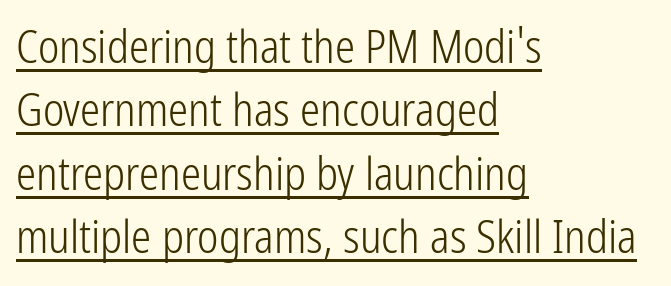
Q: Is the text bold? A: No.
Q: Is the text italic (slanted)? A: No, it is upright.
Q: Is the typeface a serif or a sans-serif typeface? A: Sans-serif.
Q: Is the text underlined? A: Yes.
Q: How is the paragraph aligned? A: Left-aligned.
Q: Is the spacing between letters normal or unusually wide? A: Normal.
Q: Is the spacing between lines tight, normal or loose? A: Normal.
Q: Width (condensed, normal, or wide)? A: Condensed.
Q: Stroke contrast? A: Low.
Q: x-height? A: Medium.
Q: Monospaced? A: No.
